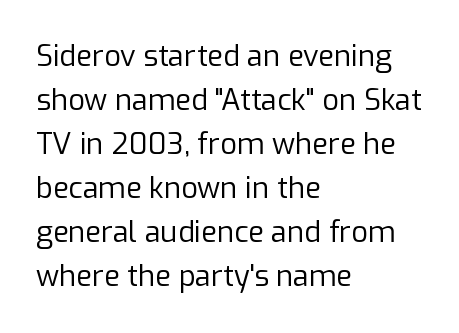
These lines keep a tight, regular rhythm from letter to letter. Think of a printed novel: that variable character pitch is what you see here. Each new line begins a customary step beneath the previous one. These lines are composed in type without serifs.
